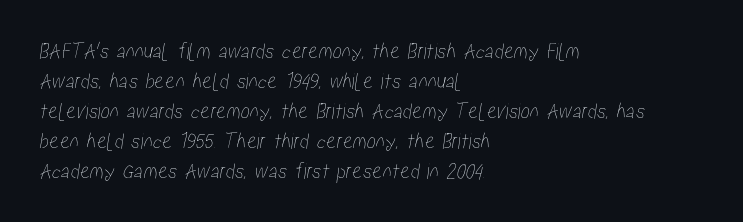
Underlining? Definitely not there. The passage is arranged the way most books set body copy — flush left. The tracking reads as untouched default to a designer's eye. Regarding leading, the lines here are spaced in the standard way.
